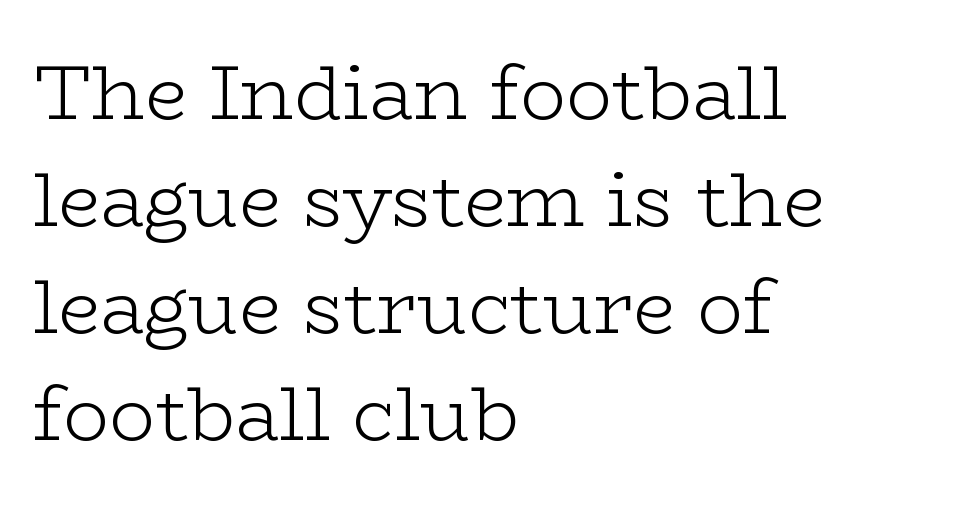
{"serif": "yes", "italic": "no", "bold": "no", "weight": "light", "width": "wide", "stroke_contrast": "low", "x_height": "medium", "monospaced": "no", "underline": "no", "align": "left", "line_spacing": "normal", "line_spacing_ratio": 1.41, "letter_spacing": "normal", "letter_spacing_em": 0.0, "glyph_px": 76}
